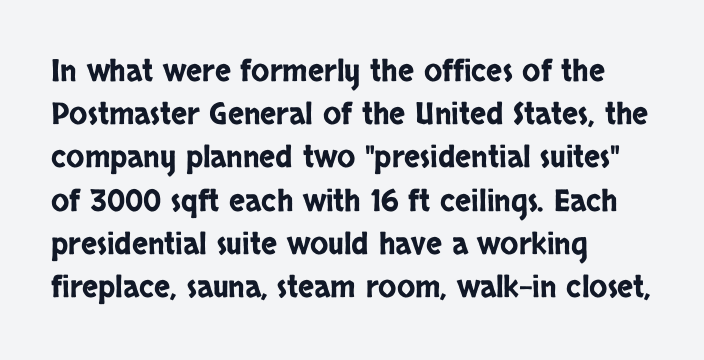
Q: Is the text italic (slanted)? A: No, it is upright.
Q: Is the typeface a serif or a sans-serif typeface? A: Sans-serif.
Q: Is the text underlined? A: No.
Q: How is the paragraph aligned? A: Left-aligned.
Q: Is the spacing between letters normal or unusually wide? A: Normal.
Q: Is the spacing between lines tight, normal or loose? A: Normal.
Q: Width (condensed, normal, or wide)? A: Condensed.
Q: Stroke contrast? A: Low.
Q: x-height? A: Large.
Q: Monospaced? A: No.
